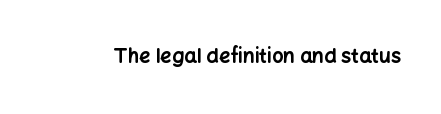
The rendering keeps characters at their native spacing. Underlining? Definitely not there. Nope, not italic — everything's standing straight. Set as a true bold cut, around the 700 mark.
